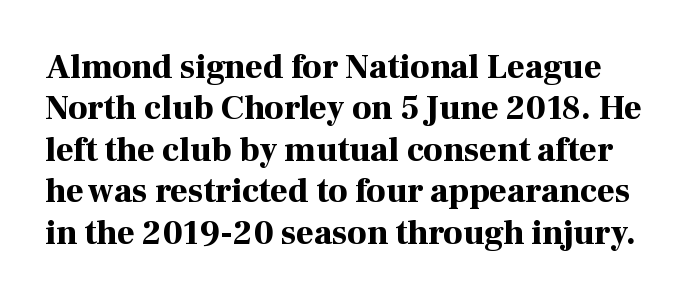
The image shows 34 px bold serif type, upright; set line spacing 1.22x, normal letter spacing, not underlined; high stroke contrast and a medium x-height.
